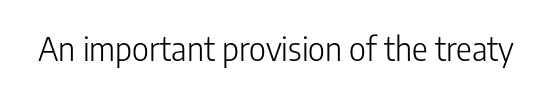
{"serif": "no", "italic": "no", "bold": "no", "weight": "light", "width": "condensed", "stroke_contrast": "low", "x_height": "medium", "monospaced": "no", "underline": "no", "letter_spacing": "normal", "letter_spacing_em": 0.0, "glyph_px": 33}
